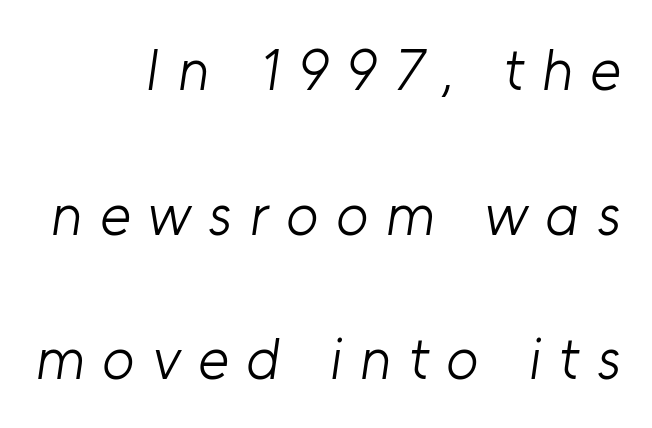
The image shows 59 px light sans-serif type; set right-aligned, loose line spacing (2.45x), unusually wide letter spacing (+0.3 em), not underlined; low stroke contrast and a medium x-height.
